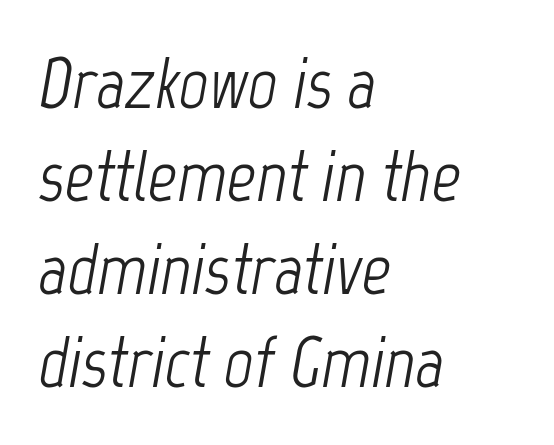
The image shows 72 px light, condensed type, italic (leaning right); set left-aligned, normal line spacing (1.29x), normal letter spacing, not underlined; low stroke contrast and a medium x-height.
